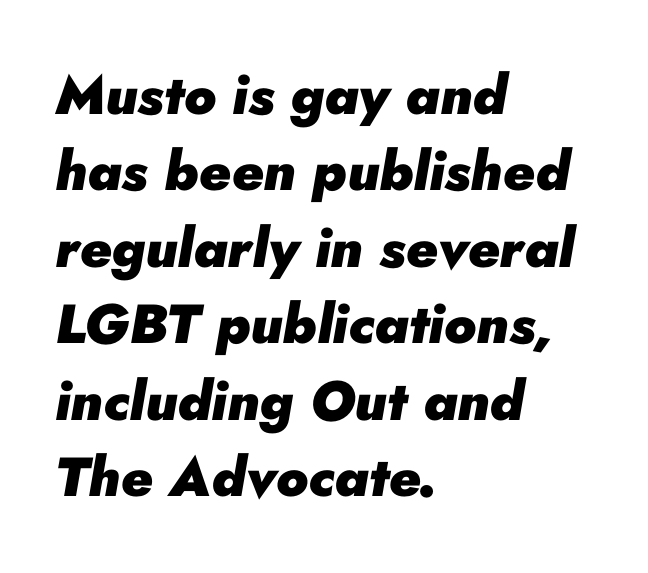
{"italic": "yes", "lean": "right", "slant_degrees": 10, "bold": "yes", "weight": "heavy", "width": "normal", "stroke_contrast": "low", "x_height": "small", "monospaced": "no", "underline": "no", "align": "left", "line_spacing": "normal", "line_spacing_ratio": 1.39, "letter_spacing": "normal", "letter_spacing_em": 0.0, "glyph_px": 55}
